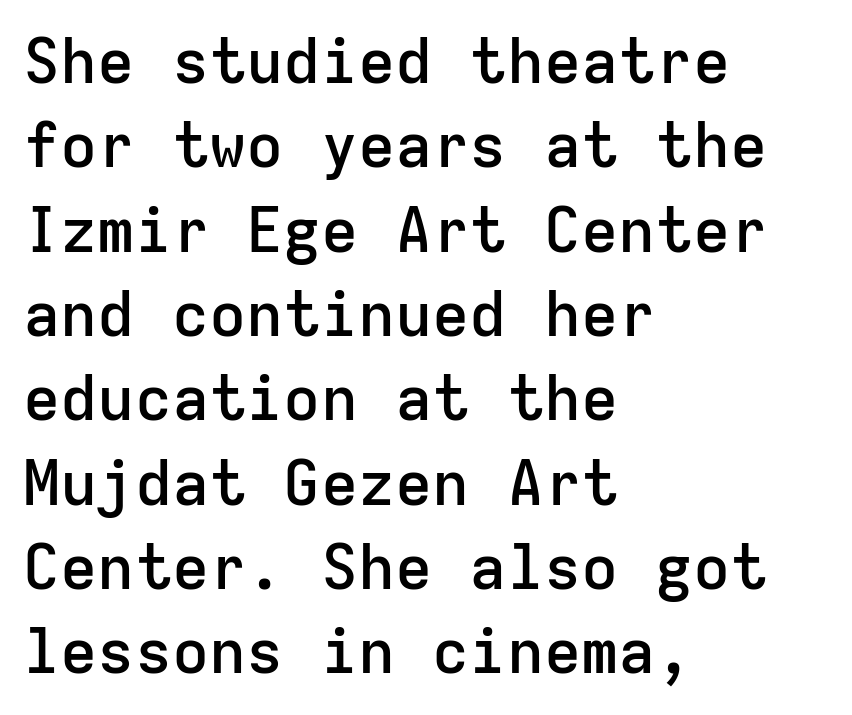
{"serif": "no", "italic": "no", "bold": "semi", "weight": "semibold", "width": "normal", "stroke_contrast": "low", "x_height": "medium", "monospaced": "yes", "underline": "no", "align": "left", "line_spacing": "normal", "line_spacing_ratio": 1.36, "letter_spacing": "normal", "letter_spacing_em": 0.0, "glyph_px": 62}
